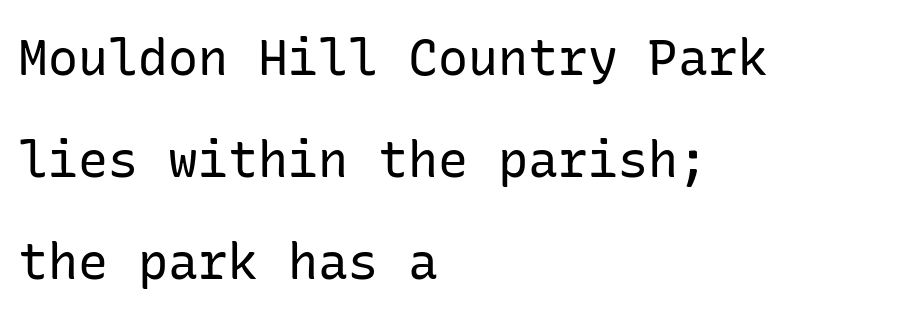
The image shows 50 px regular-weight sans-serif type, upright; set left-aligned, loose line spacing (2.04x), normal letter spacing, not underlined; low stroke contrast and a medium x-height.
